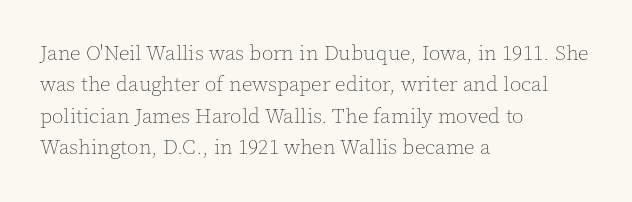
The image shows 21 px text type, upright; set left-aligned, normal line spacing (1.49x), normal letter spacing, not underlined.
